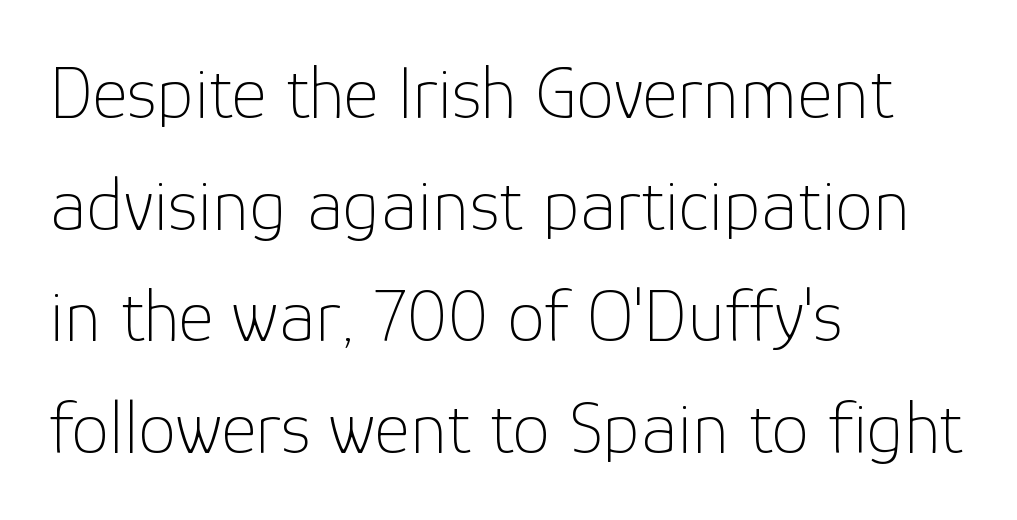
{"serif": "no", "italic": "no", "bold": "no", "weight": "thin", "width": "normal", "stroke_contrast": "low", "x_height": "medium", "monospaced": "no", "underline": "no", "align": "left", "line_spacing": "normal", "line_spacing_ratio": 1.47, "letter_spacing": "normal", "letter_spacing_em": 0.0, "glyph_px": 76}
